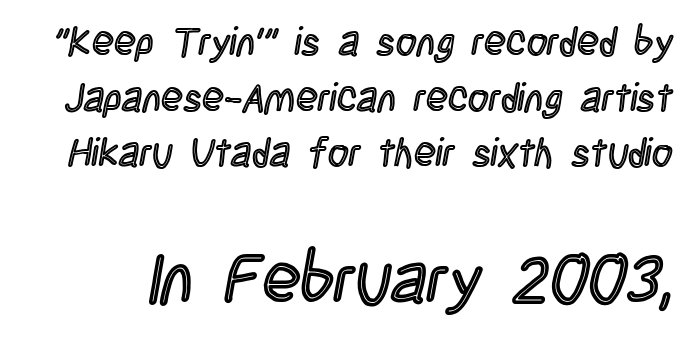
The image shows 70 px condensed type; set normal line spacing (1.39x), normal letter spacing, not underlined; the second (bottom) block is 1.75x larger; a large x-height.
